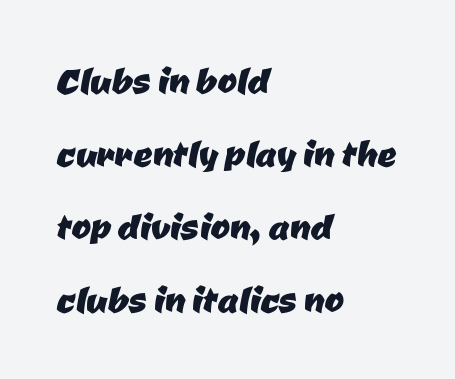
Descender tails drop into unmarked territory. How are the letters spaced? Ordinarily, with no added tracking. If you measured baseline to baseline, you'd find a middling distance. This is sans-serif lettering, the kind often seen on screens and signage. This sample has the flowing, uneven cadence of proportional lettering.
